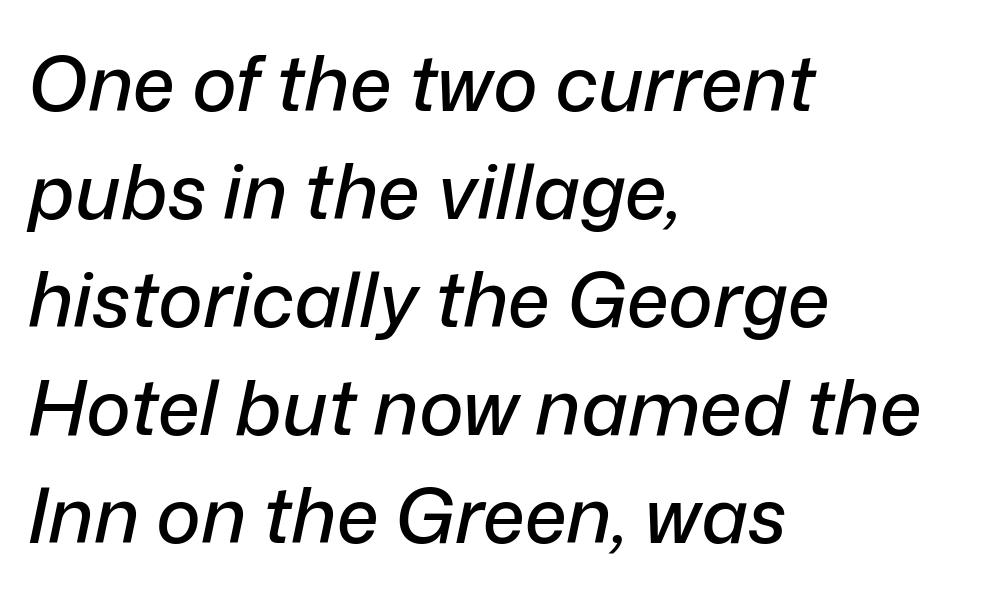
{"italic": "yes", "lean": "right", "slant_degrees": 12, "width": "normal", "stroke_contrast": "low", "x_height": "medium", "monospaced": "no", "underline": "no", "align": "left", "line_spacing": "normal", "line_spacing_ratio": 1.42, "letter_spacing": "normal", "letter_spacing_em": 0.0, "glyph_px": 76}
